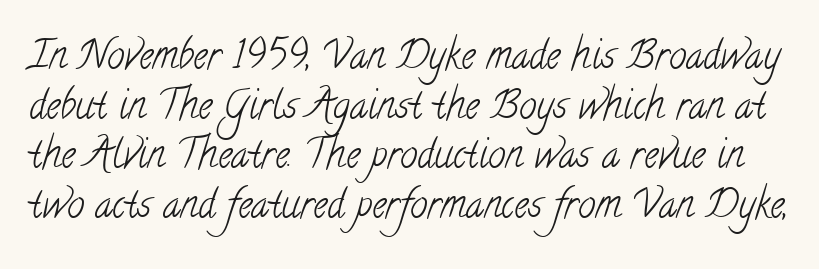
The image shows 39 px light, condensed serif type; set normal line spacing (1.27x), normal letter spacing, not underlined; low stroke contrast and a small x-height.
